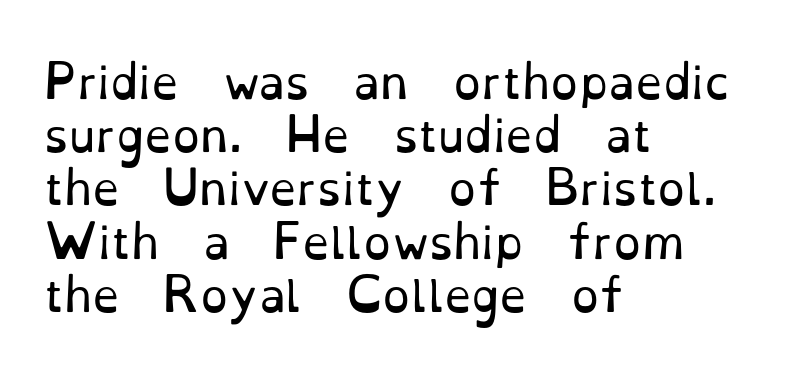
Note the varied advance widths — an 'i' is clearly narrower than an 'm'. Here the glyphs are tracked normally, forming tight word shapes. Letters rest on an invisible, unmarked baseline.
